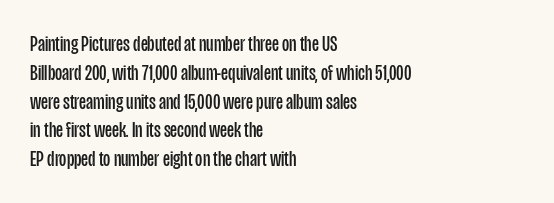
Q: Is the text bold? A: No.
Q: Is the text italic (slanted)? A: No, it is upright.
Q: Is the text underlined? A: No.
Q: How is the paragraph aligned? A: Left-aligned.
Q: Is the spacing between letters normal or unusually wide? A: Normal.
Q: Is the spacing between lines tight, normal or loose? A: Normal.
